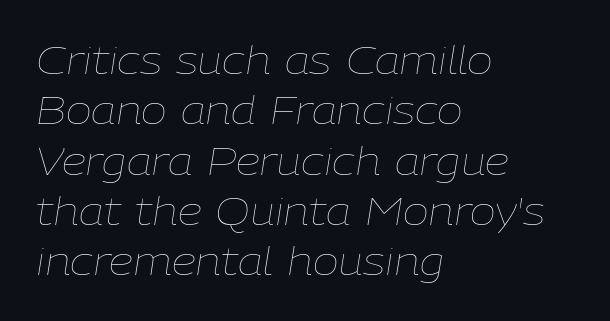
The image shows 39 px thin type, italic (leaning right); set left-aligned, normal line spacing (1.29x), normal letter spacing, not underlined; low stroke contrast and a medium x-height.
